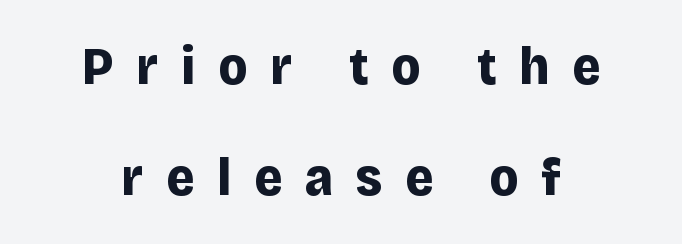
A student would call this center alignment; a typographer would say set centered. Here the designer chose a conventional face with non-uniform glyph widths. A typesetter would mark this as roman, not italic. Nothing sits at the stroke ends, so this counts as sans-serif. The line texture is sparse and dotted thanks to wide tracking. Quick note: underline off.
